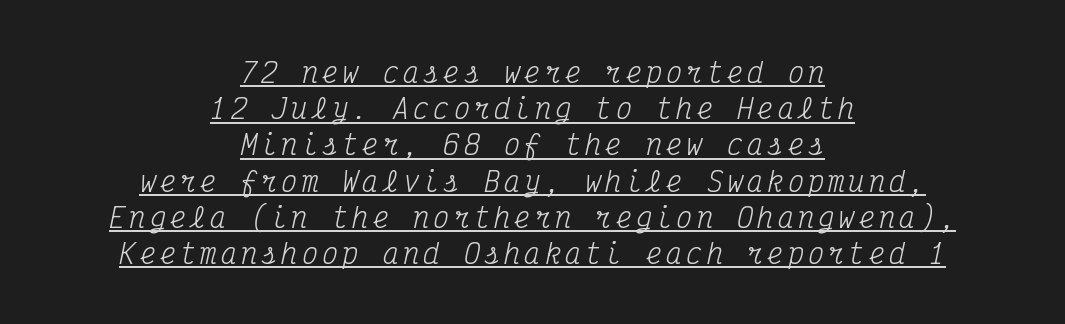
Q: Is the text bold? A: No.
Q: Is the text italic (slanted)? A: Yes, it leans right by about 12 degrees.
Q: Is the text underlined? A: Yes.
Q: How is the paragraph aligned? A: Centered.
Q: Is the spacing between lines tight, normal or loose? A: Normal.
